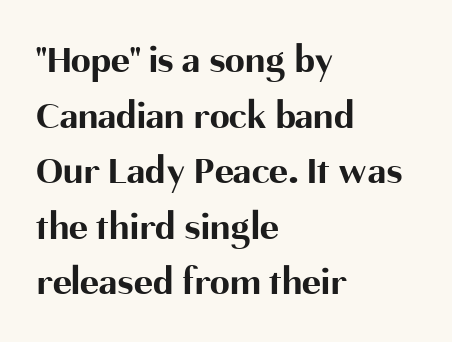
The image shows 40 px bold sans-serif type, upright; set left-aligned, normal line spacing (1.39x), normal letter spacing, not underlined; medium stroke contrast and a medium x-height.
